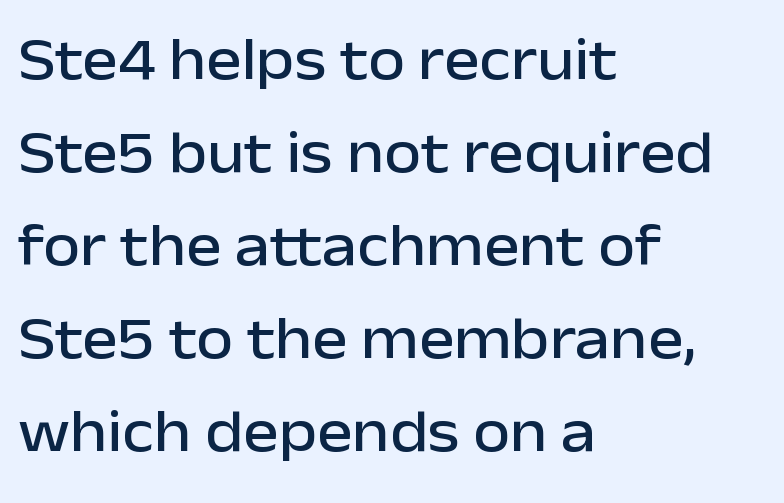
Q: Is the text italic (slanted)? A: No, it is upright.
Q: Is the typeface a serif or a sans-serif typeface? A: Sans-serif.
Q: Is the text underlined? A: No.
Q: How is the paragraph aligned? A: Left-aligned.
Q: Is the spacing between letters normal or unusually wide? A: Normal.
Q: Is the spacing between lines tight, normal or loose? A: Normal.
Q: Width (condensed, normal, or wide)? A: Normal.
Q: Stroke contrast? A: Low.
Q: x-height? A: Medium.
Q: Monospaced? A: No.
